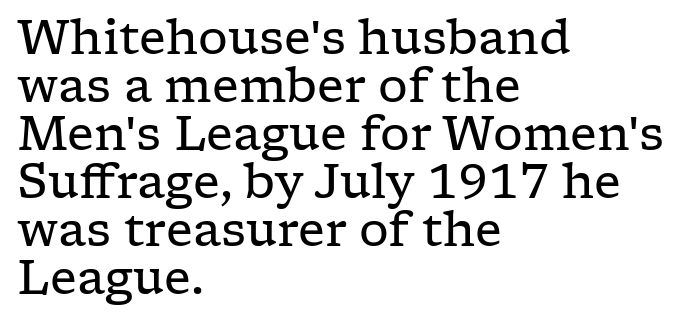
The image shows 47 px regular-weight, wide serif type, upright; set left-aligned, tight line spacing (1.02x), normal letter spacing, not underlined; low stroke contrast and a medium x-height.
